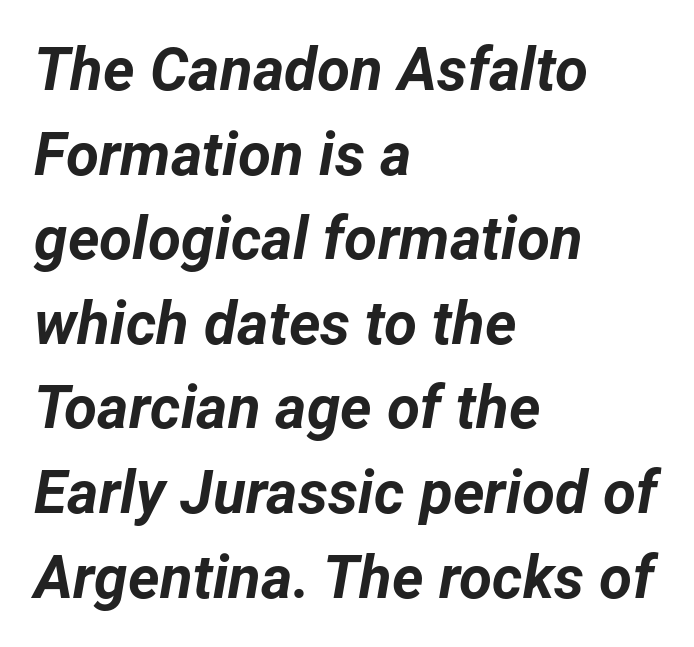
{"italic": "yes", "lean": "right", "slant_degrees": 12, "bold": "yes", "weight": "bold", "width": "normal", "stroke_contrast": "low", "x_height": "medium", "monospaced": "no", "underline": "no", "align": "left", "line_spacing": "normal", "line_spacing_ratio": 1.41, "letter_spacing": "normal", "letter_spacing_em": 0.0, "glyph_px": 60}
